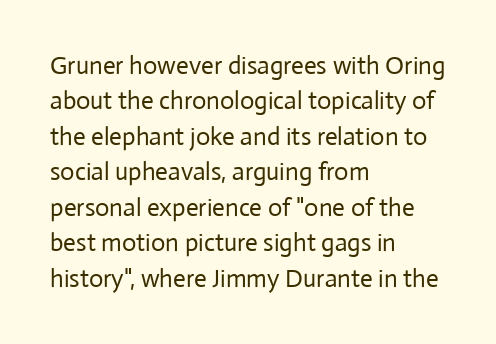
{"italic": "no", "bold": "no", "underline": "no", "align": "left", "line_spacing": "normal", "line_spacing_ratio": 1.42, "letter_spacing": "normal", "letter_spacing_em": 0.0, "glyph_px": 25}
